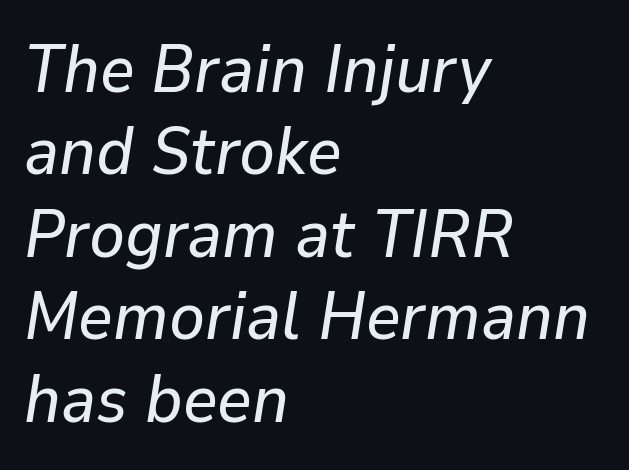
Q: Is the text italic (slanted)? A: Yes, it leans right by about 9 degrees.
Q: Is the text underlined? A: No.
Q: How is the paragraph aligned? A: Left-aligned.
Q: Is the spacing between letters normal or unusually wide? A: Normal.
Q: Width (condensed, normal, or wide)? A: Normal.
Q: Stroke contrast? A: Low.
Q: x-height? A: Medium.
Q: Monospaced? A: No.
